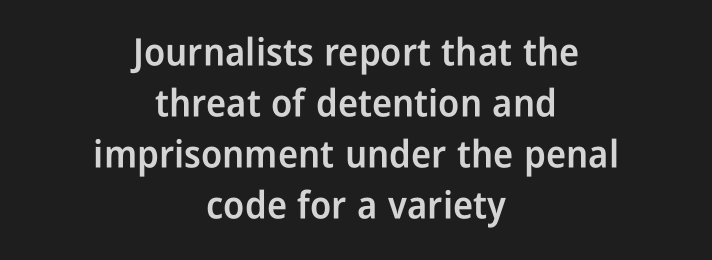
{"serif": "no", "italic": "no", "bold": "semi", "weight": "semibold", "width": "condensed", "stroke_contrast": "low", "x_height": "medium", "monospaced": "no", "underline": "no", "align": "center", "line_spacing": "normal", "line_spacing_ratio": 1.34, "letter_spacing": "normal", "letter_spacing_em": 0.0, "glyph_px": 38}
